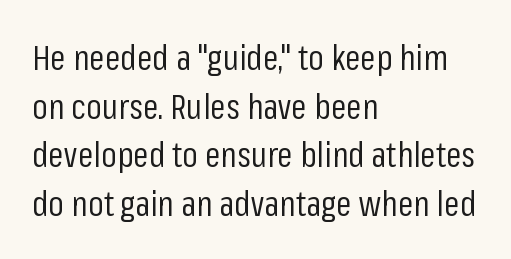
The image shows 35 px regular-weight, condensed sans-serif type, upright; set left-aligned, normal line spacing (1.39x), normal letter spacing, not underlined; low stroke contrast and a medium x-height.
